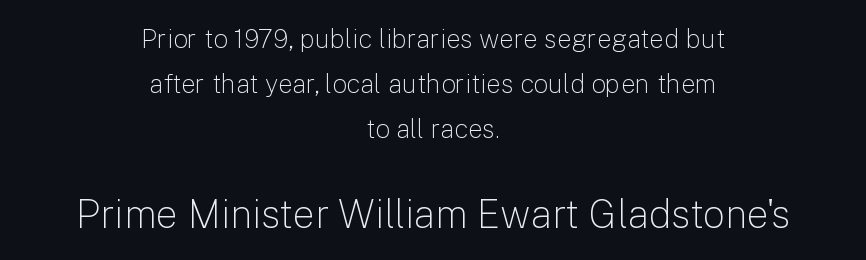
Q: Is the text bold? A: No.
Q: Is the text italic (slanted)? A: No, it is upright.
Q: Is the typeface a serif or a sans-serif typeface? A: Sans-serif.
Q: Is the text underlined? A: No.
Q: How is the paragraph aligned? A: Centered.
Q: Is the spacing between letters normal or unusually wide? A: Normal.
Q: Which block of text is set in a larger size, the first (top) or the second (bottom)? A: The second (bottom) one.
Q: Width (condensed, normal, or wide)? A: Normal.
Q: Stroke contrast? A: Low.
Q: x-height? A: Medium.
Q: Monospaced? A: No.
